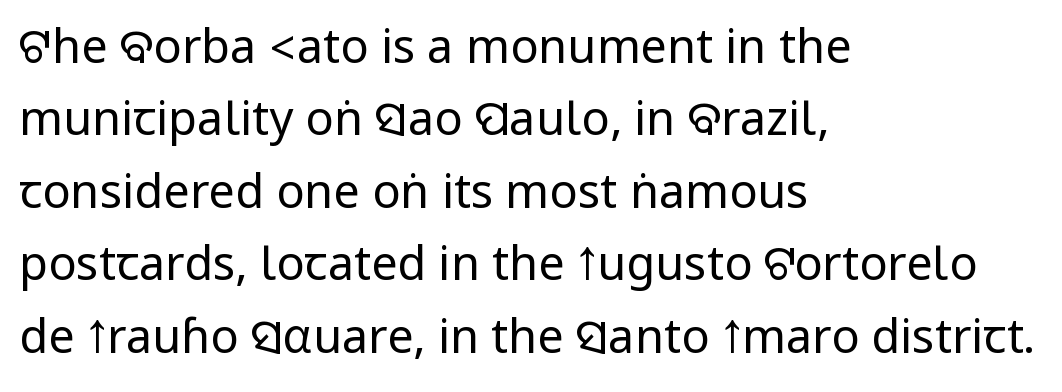
The image shows 47 px regular-weight, condensed sans-serif type, upright; set left-aligned, normal line spacing (1.54x), normal letter spacing, not underlined; low stroke contrast.
